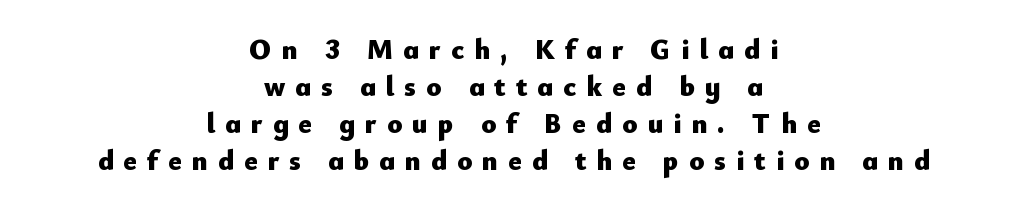
{"serif": "no", "italic": "no", "bold": "yes", "weight": "heavy", "width": "normal", "stroke_contrast": "low", "x_height": "small", "monospaced": "no", "underline": "no", "align": "center", "line_spacing": "normal", "line_spacing_ratio": 1.32, "letter_spacing": "wide", "letter_spacing_em": 0.36, "glyph_px": 28}
